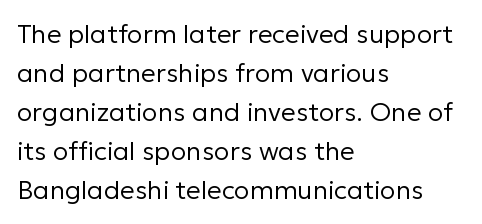
{"italic": "no", "bold": "no", "underline": "no", "align": "left", "line_spacing": "normal", "line_spacing_ratio": 1.5, "letter_spacing": "normal", "letter_spacing_em": 0.0, "glyph_px": 26}
